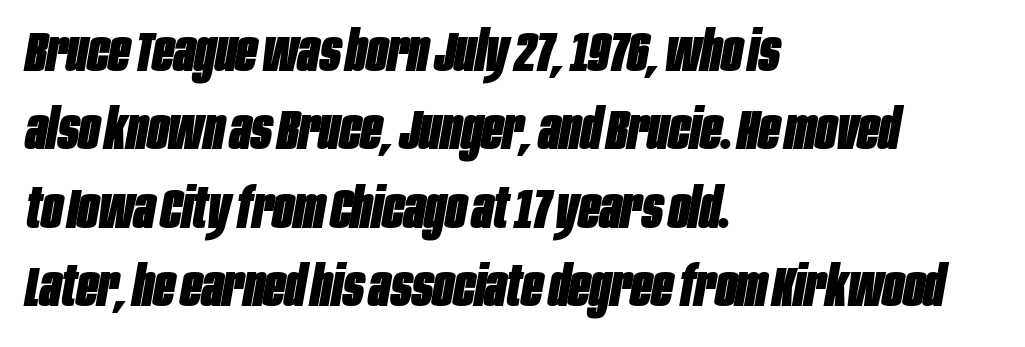
Think of a printed novel: that variable character pitch is what you see here. Heavy-handed strokes throughout: this text is bold. These lines are set flush left with a ragged right edge. The letters sit at their default tracking, neither squeezed nor spread.
